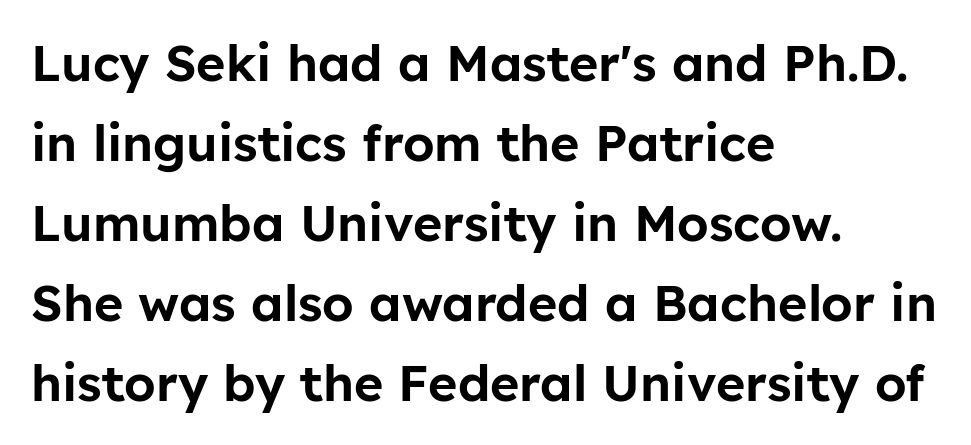
The image shows 50 px sans-serif type, upright; set left-aligned, normal line spacing (1.6x), normal letter spacing, not underlined; low stroke contrast and a medium x-height.
